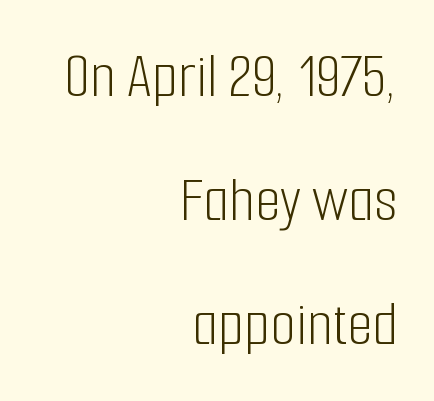
The image shows 66 px light, condensed sans-serif type, upright; set right-aligned, line spacing 1.88x, normal letter spacing, not underlined; low stroke contrast and a medium x-height.
